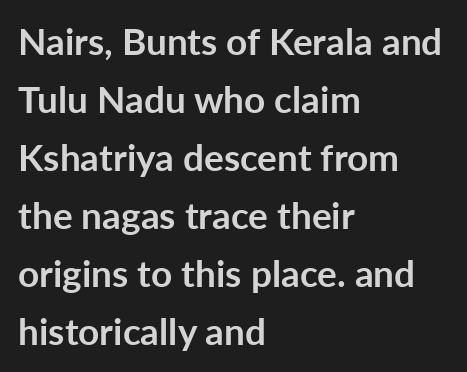
The image shows 37 px semibold sans-serif type, upright; set left-aligned, normal line spacing (1.57x), normal letter spacing, not underlined; low stroke contrast and a medium x-height.
